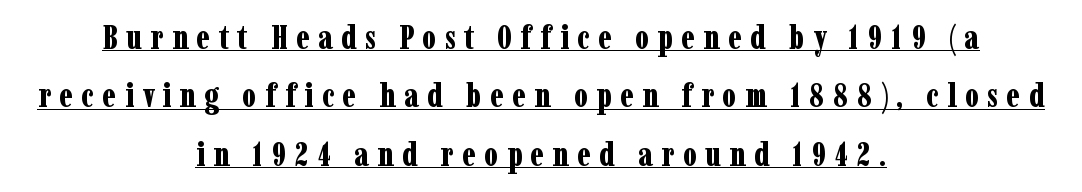
Q: Is the text bold? A: Yes.
Q: Is the text italic (slanted)? A: No, it is upright.
Q: Is the typeface a serif or a sans-serif typeface? A: Serif.
Q: Is the text underlined? A: Yes.
Q: How is the paragraph aligned? A: Centered.
Q: Is the spacing between letters normal or unusually wide? A: Unusually wide.
Q: Width (condensed, normal, or wide)? A: Condensed.
Q: Stroke contrast? A: Low.
Q: x-height? A: Medium.
Q: Monospaced? A: No.
